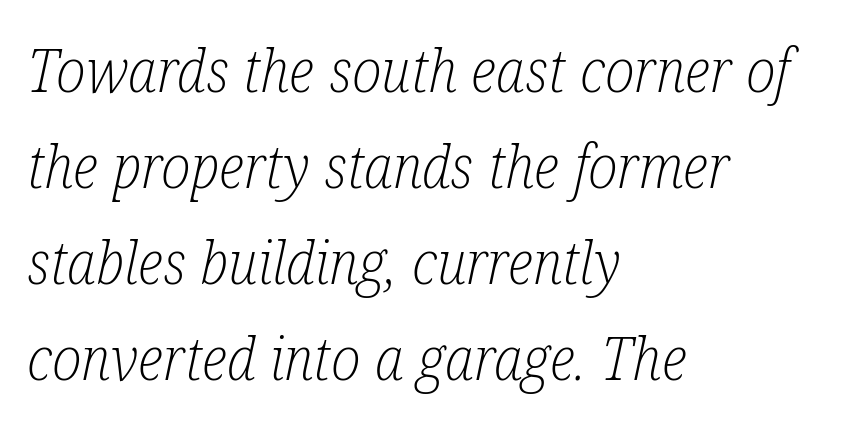
The image shows 60 px light, condensed serif type, italic (leaning right); set left-aligned, normal line spacing (1.6x), normal letter spacing, not underlined; low stroke contrast and a medium x-height.
